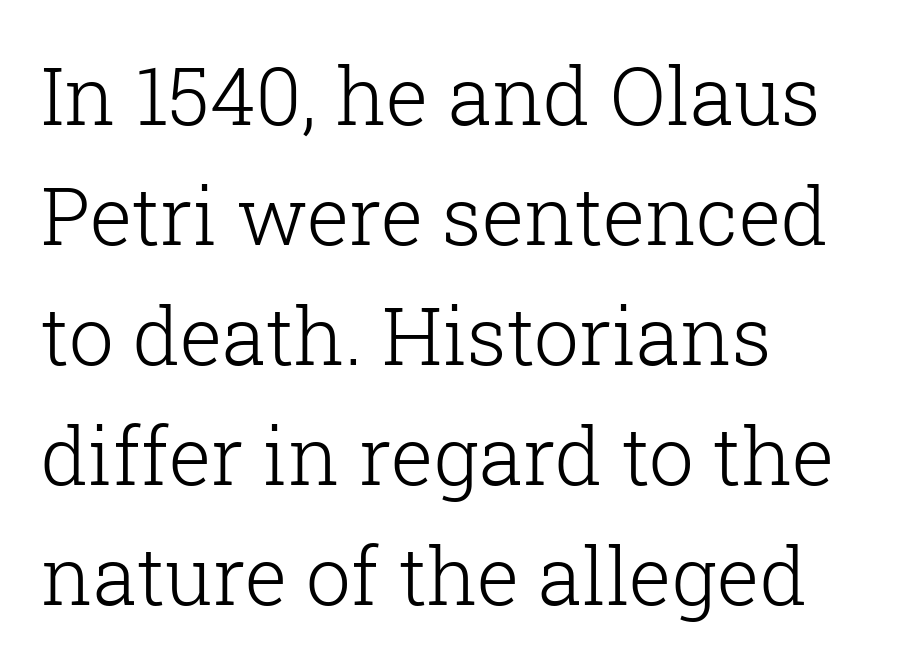
{"serif": "yes", "italic": "no", "bold": "no", "weight": "light", "width": "normal", "stroke_contrast": "low", "x_height": "medium", "monospaced": "no", "underline": "no", "align": "left", "line_spacing": "normal", "line_spacing_ratio": 1.5, "letter_spacing": "normal", "letter_spacing_em": 0.0, "glyph_px": 80}
